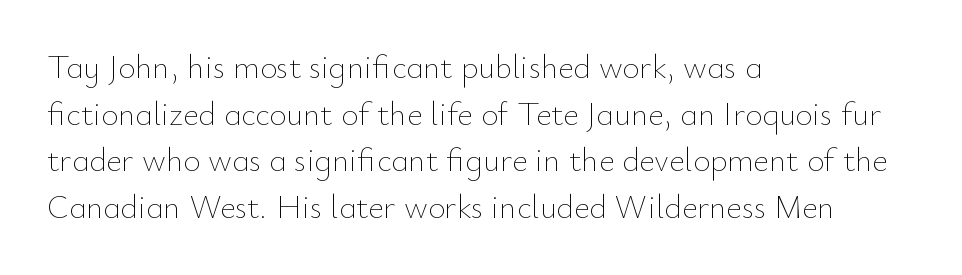
Q: Is the text bold? A: No.
Q: Is the text italic (slanted)? A: No, it is upright.
Q: Is the text underlined? A: No.
Q: How is the paragraph aligned? A: Left-aligned.
Q: Is the spacing between letters normal or unusually wide? A: Normal.
Q: Is the spacing between lines tight, normal or loose? A: Normal.
Q: Width (condensed, normal, or wide)? A: Normal.
Q: Stroke contrast? A: Low.
Q: x-height? A: Small.
Q: Monospaced? A: No.
